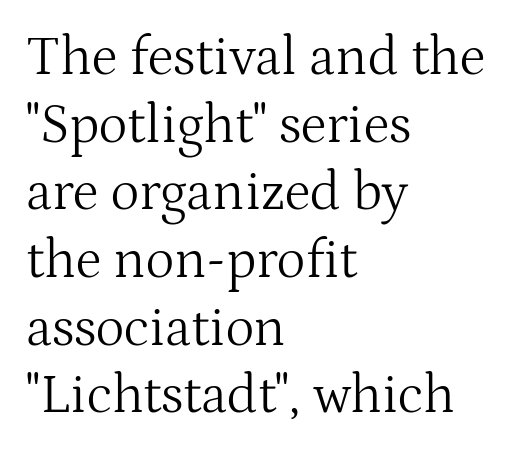
The image shows 55 px light serif type, upright; set left-aligned, line spacing 1.23x, normal letter spacing, not underlined; medium stroke contrast and a medium x-height.
